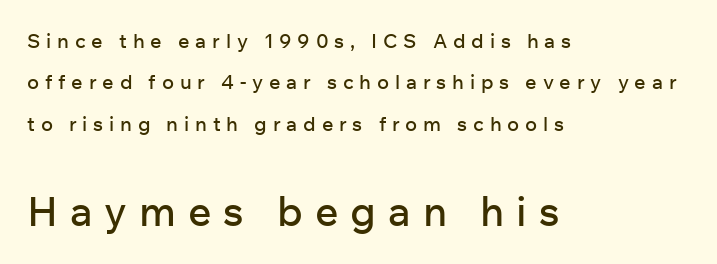
The image shows 41 px sans-serif type, upright; set left-aligned, loose line spacing (2.07x), unusually wide letter spacing (+0.29 em), not underlined; the second (bottom) block is 2.05x larger; low stroke contrast and a medium x-height.
